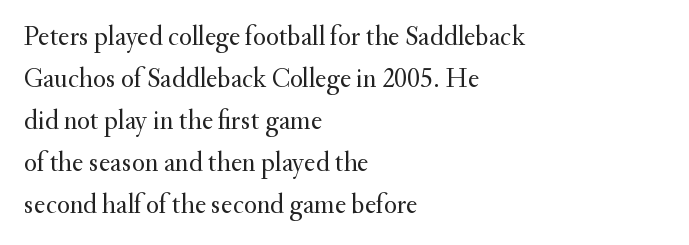
The image shows 27 px text type, upright; set left-aligned, normal line spacing (1.56x), normal letter spacing, not underlined.
